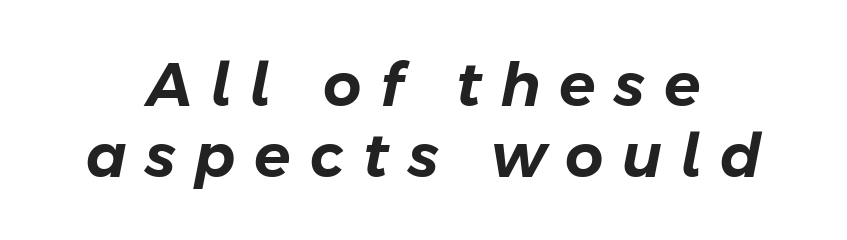
The image shows 60 px text type, italic (leaning right); set centered, line spacing 1.19x, unusually wide letter spacing (+0.31 em), not underlined; low stroke contrast and a medium x-height.
